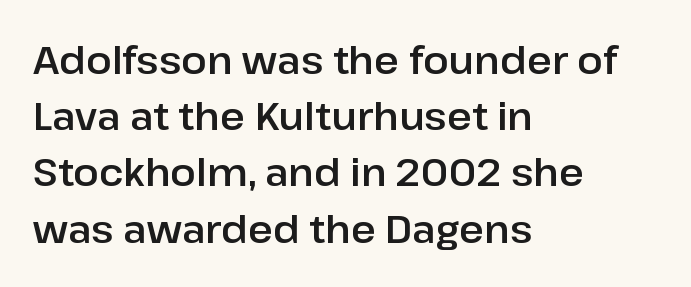
{"serif": "no", "italic": "no", "width": "normal", "stroke_contrast": "low", "x_height": "medium", "monospaced": "no", "underline": "no", "align": "left", "line_spacing": "normal", "line_spacing_ratio": 1.48, "letter_spacing": "normal", "letter_spacing_em": 0.0, "glyph_px": 38}
